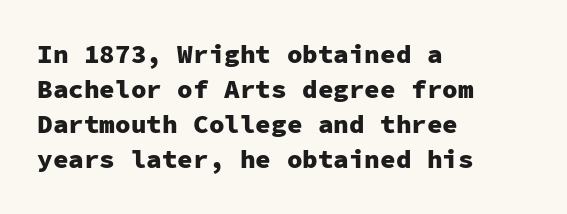
Q: Is the text bold? A: Yes.
Q: Is the text italic (slanted)? A: No, it is upright.
Q: Is the text underlined? A: No.
Q: How is the paragraph aligned? A: Left-aligned.
Q: Is the spacing between letters normal or unusually wide? A: Normal.
Q: Is the spacing between lines tight, normal or loose? A: Normal.
